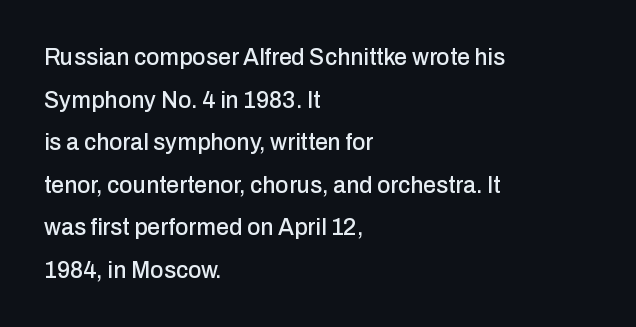
The image shows 23 px text type, upright; set left-aligned, line spacing 1.85x, normal letter spacing, not underlined.
